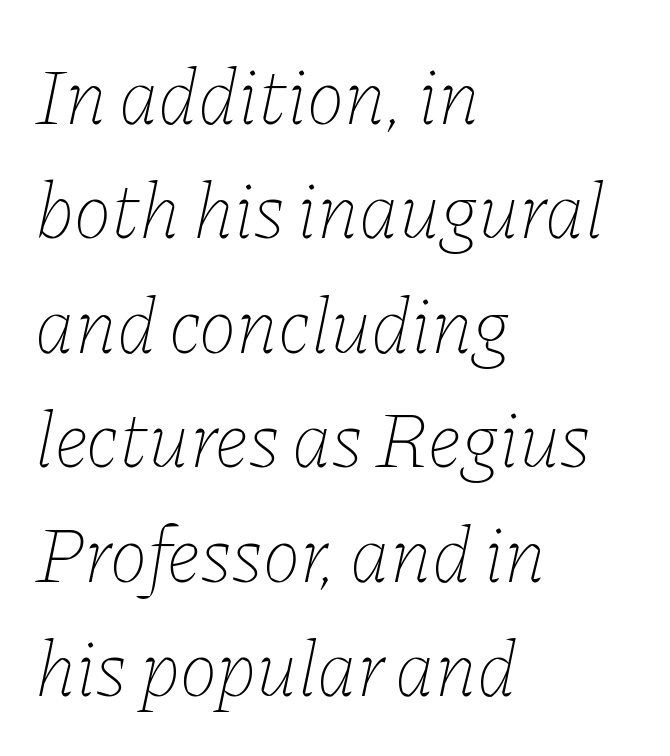
The paragraph shown leans on its left margin. The rows are spaced the way most documents space them. In terms of letterspacing, this is plain default setting. You could not count columns in this text — the font is proportionally spaced. These glyphs show unthickened strokes, regular width or finer.
